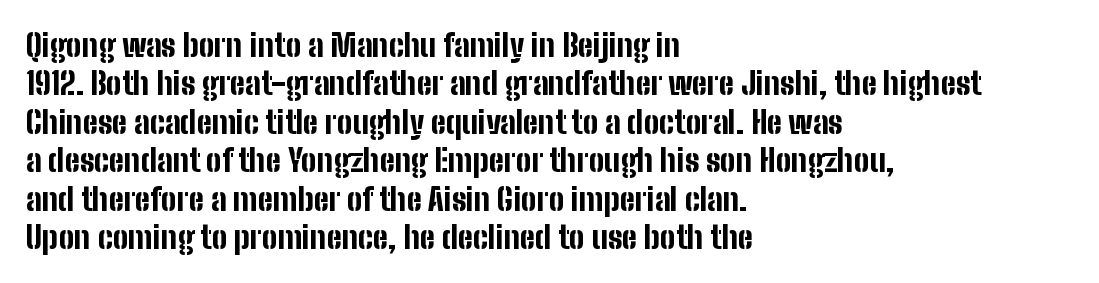
{"serif": "no", "italic": "no", "bold": "yes", "weight": "bold", "width": "condensed", "stroke_contrast": "low", "x_height": "medium", "monospaced": "no", "underline": "no", "align": "left", "line_spacing_ratio": 1.24, "letter_spacing": "normal", "letter_spacing_em": 0.0, "glyph_px": 31}
